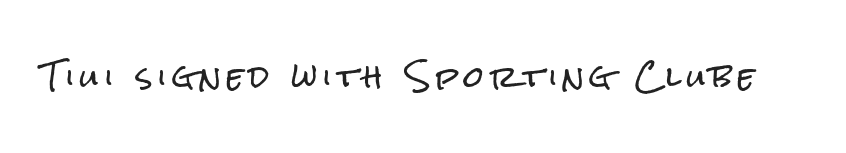
The letters advance in unequal steps, a hallmark of proportional type. Are there feet on the stems? There aren't — it's a sans. The area under the type is left untouched. Vertical strokes here are truly vertical.
